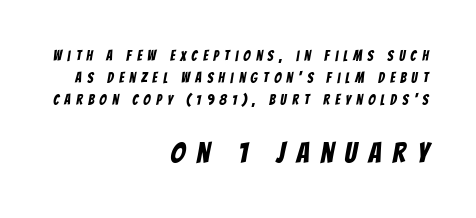
The image shows 29 px condensed sans-serif type; set right-aligned, normal line spacing (1.57x), unusually wide letter spacing (+0.4 em), not underlined; the second (bottom) block is 2.07x larger; low stroke contrast and a large x-height.
